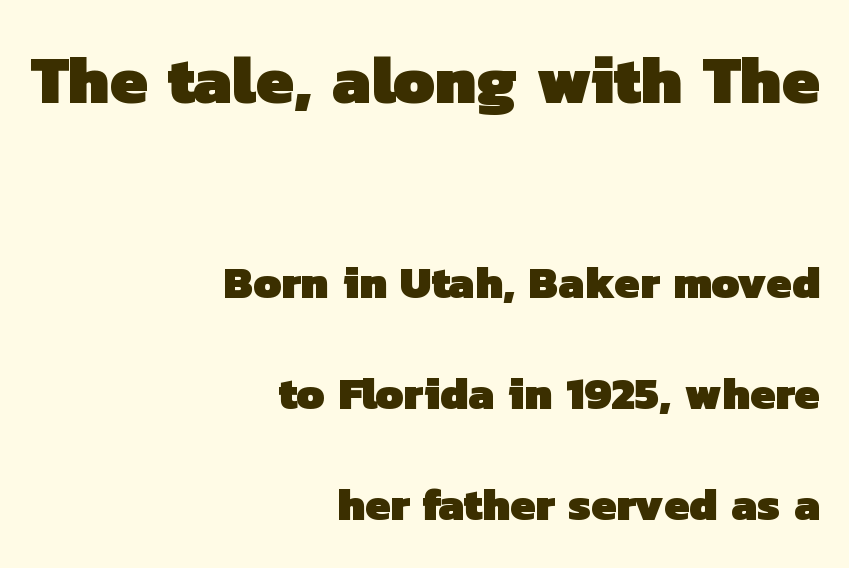
Q: Is the text bold? A: Yes.
Q: Is the typeface a serif or a sans-serif typeface? A: Sans-serif.
Q: Is the text underlined? A: No.
Q: How is the paragraph aligned? A: Right-aligned.
Q: Is the spacing between letters normal or unusually wide? A: Normal.
Q: Is the spacing between lines tight, normal or loose? A: Loose.
Q: Which block of text is set in a larger size, the first (top) or the second (bottom)? A: The first (top) one.
Q: Width (condensed, normal, or wide)? A: Normal.
Q: Stroke contrast? A: Low.
Q: x-height? A: Medium.
Q: Monospaced? A: No.
